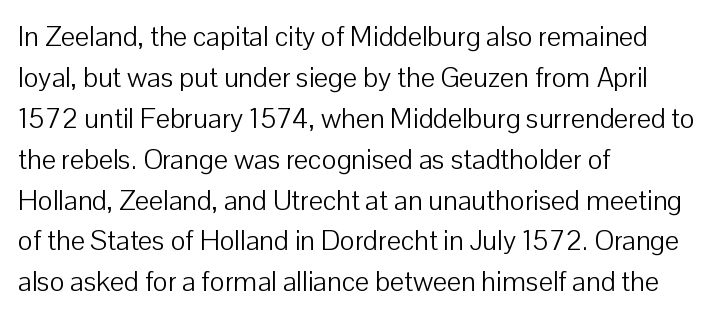
{"serif": "no", "italic": "no", "bold": "no", "weight": "light", "width": "normal", "stroke_contrast": "low", "x_height": "medium", "monospaced": "no", "underline": "no", "align": "left", "line_spacing": "normal", "line_spacing_ratio": 1.46, "letter_spacing": "normal", "letter_spacing_em": 0.0, "glyph_px": 28}
